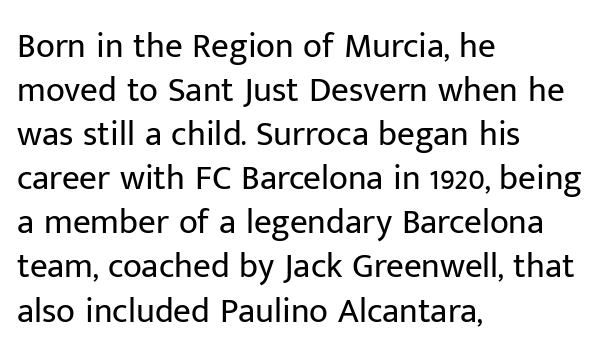
Q: Is the text bold? A: No.
Q: Is the text italic (slanted)? A: No, it is upright.
Q: Is the typeface a serif or a sans-serif typeface? A: Sans-serif.
Q: Is the text underlined? A: No.
Q: How is the paragraph aligned? A: Left-aligned.
Q: Is the spacing between letters normal or unusually wide? A: Normal.
Q: Is the spacing between lines tight, normal or loose? A: Normal.
Q: Width (condensed, normal, or wide)? A: Normal.
Q: Stroke contrast? A: Low.
Q: x-height? A: Medium.
Q: Monospaced? A: No.
